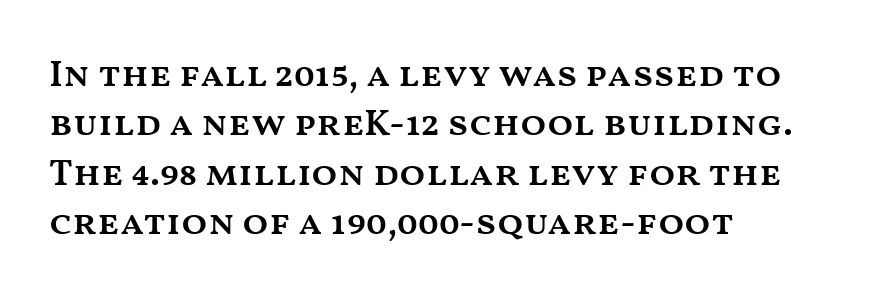
The axis of the letterforms is exactly vertical. These lines keep a tight, regular rhythm from letter to letter. Regarding leading, the lines here are spaced in the standard way. Firm but not heavy-handed strokes: this text is semibold. A classic flush-left, rag-right setting is used for this passage. Proportional: the letters do not fall into vertical columns.
